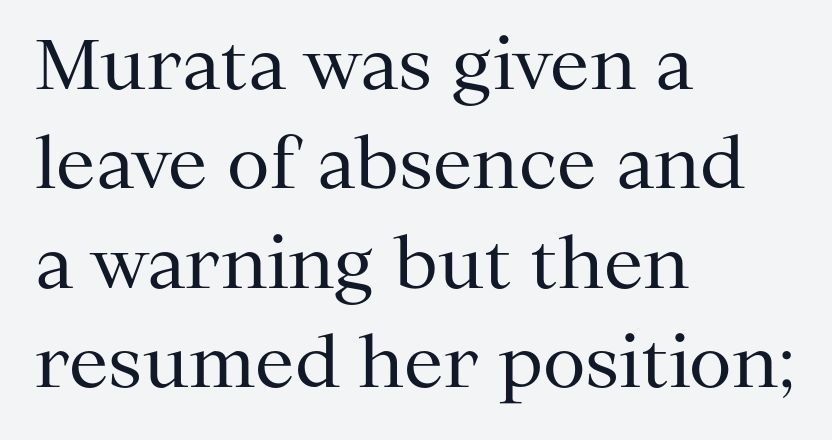
The image shows 70 px regular-weight serif type, upright; set left-aligned, normal line spacing (1.42x), normal letter spacing, not underlined; medium stroke contrast and a medium x-height.
